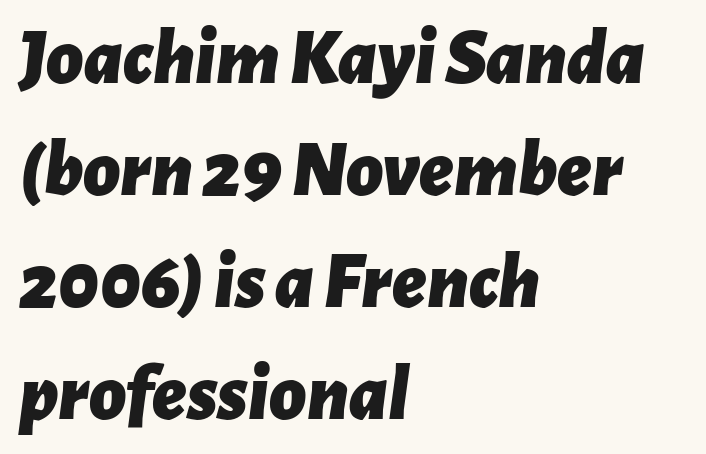
Q: Is the text bold? A: Yes.
Q: Is the text italic (slanted)? A: Yes, it leans right by about 7 degrees.
Q: Is the text underlined? A: No.
Q: How is the paragraph aligned? A: Left-aligned.
Q: Is the spacing between letters normal or unusually wide? A: Normal.
Q: Is the spacing between lines tight, normal or loose? A: Normal.
Q: Width (condensed, normal, or wide)? A: Normal.
Q: Stroke contrast? A: Low.
Q: x-height? A: Medium.
Q: Monospaced? A: No.
